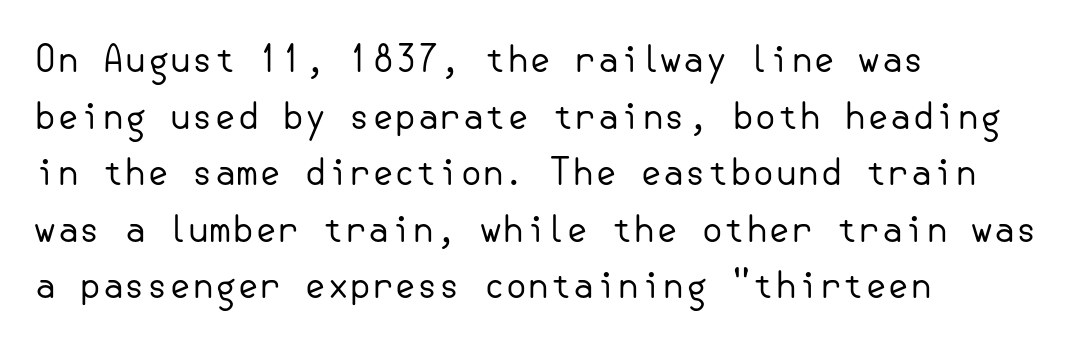
Letters have the restrained weight of plain body copy at most. Quick note: underline off. The lines sit at an ordinary, default distance from one another. The designer went with a sans here, leaving each stem footless. Visually the block forms a straight wall on the left and a jagged coastline on the right. The type is set solid horizontally, with unmodified tracking.
